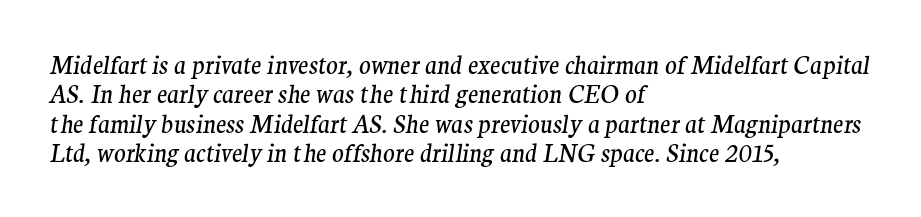
{"italic": "yes", "lean": "right", "slant_degrees": 9, "bold": "no", "underline": "no", "align": "left", "line_spacing_ratio": 1.22, "letter_spacing": "normal", "letter_spacing_em": 0.0, "glyph_px": 24}
